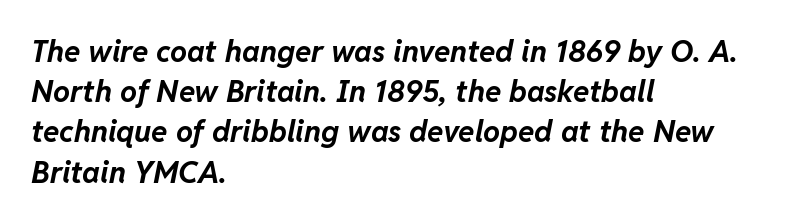
{"italic": "yes", "lean": "right", "slant_degrees": 11, "bold": "yes", "weight": "bold", "width": "normal", "stroke_contrast": "low", "x_height": "medium", "monospaced": "no", "underline": "no", "align": "left", "line_spacing": "normal", "line_spacing_ratio": 1.34, "letter_spacing": "normal", "letter_spacing_em": 0.0, "glyph_px": 30}
